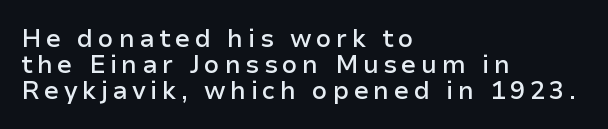
Line starts are locked; line ends wander. This is the in-between weight designers call semibold or demi. A typesetter would mark this as roman, not italic. The line-height multiplier appears low, near solid setting. Letters rest on an invisible, unmarked baseline.
